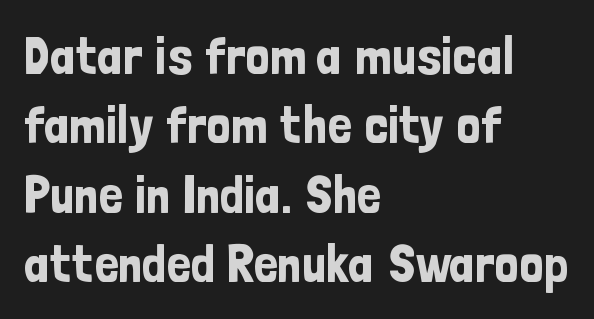
Q: Is the text italic (slanted)? A: No, it is upright.
Q: Is the typeface a serif or a sans-serif typeface? A: Sans-serif.
Q: Is the text underlined? A: No.
Q: How is the paragraph aligned? A: Left-aligned.
Q: Is the spacing between letters normal or unusually wide? A: Normal.
Q: Is the spacing between lines tight, normal or loose? A: Normal.
Q: Width (condensed, normal, or wide)? A: Condensed.
Q: Stroke contrast? A: Low.
Q: x-height? A: Medium.
Q: Monospaced? A: No.
